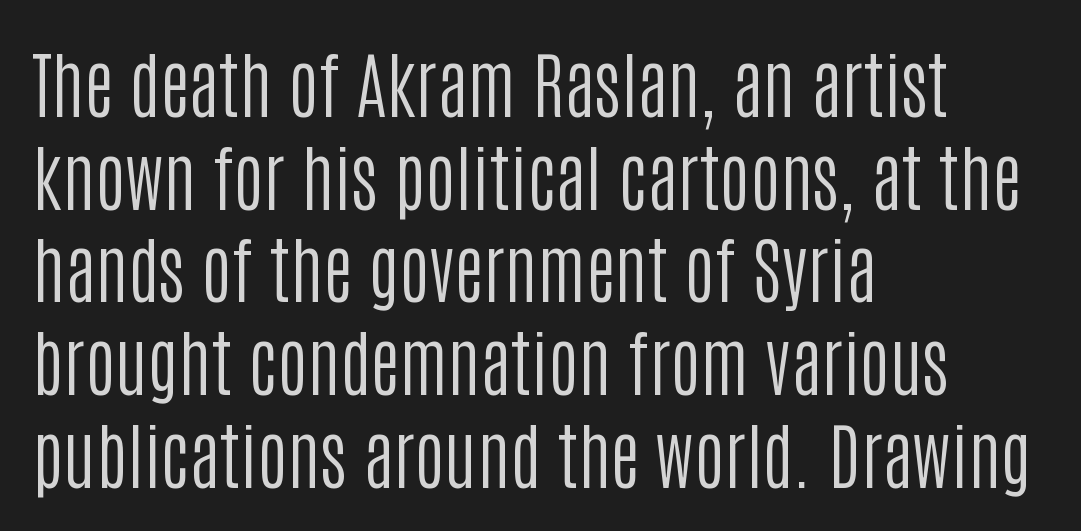
Q: Is the text bold? A: No.
Q: Is the text italic (slanted)? A: No, it is upright.
Q: Is the typeface a serif or a sans-serif typeface? A: Sans-serif.
Q: Is the text underlined? A: No.
Q: How is the paragraph aligned? A: Left-aligned.
Q: Is the spacing between letters normal or unusually wide? A: Normal.
Q: Is the spacing between lines tight, normal or loose? A: Normal.
Q: Width (condensed, normal, or wide)? A: Condensed.
Q: Stroke contrast? A: Low.
Q: x-height? A: Large.
Q: Monospaced? A: No.
